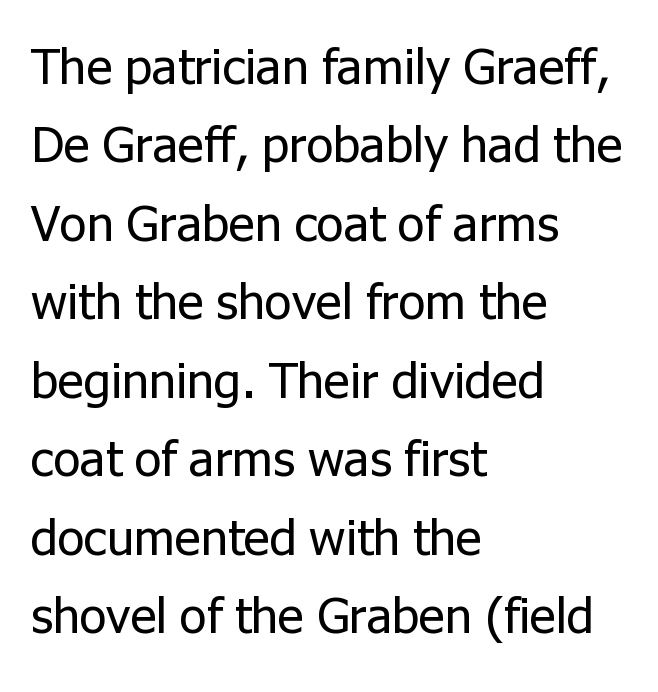
{"serif": "no", "italic": "no", "bold": "no", "weight": "regular", "width": "normal", "stroke_contrast": "low", "x_height": "medium", "monospaced": "no", "underline": "no", "align": "left", "line_spacing": "normal", "line_spacing_ratio": 1.57, "letter_spacing": "normal", "letter_spacing_em": 0.0, "glyph_px": 50}
